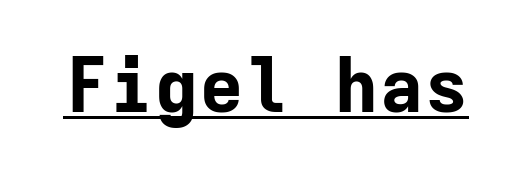
In designer terms, the underline attribute is active on this setting. The letters march in equal steps, a hallmark of fixed-pitch type. Typesetter's note: full bold, strokes at maximum text heaviness. Honestly, the letter spacing is just normal — you wouldn't notice it. Does the type have serifs? No, each stem ends abruptly. Vertical strokes here are truly vertical.
